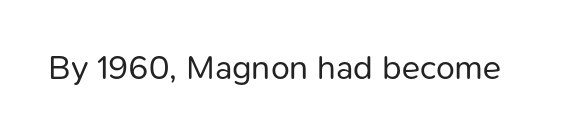
{"serif": "no", "italic": "no", "bold": "no", "weight": "regular", "width": "normal", "stroke_contrast": "low", "x_height": "medium", "monospaced": "no", "underline": "no", "letter_spacing": "normal", "letter_spacing_em": 0.0, "glyph_px": 34}
